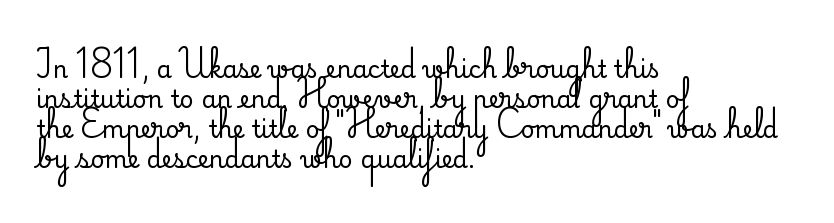
Q: Is the text italic (slanted)? A: No, it is upright.
Q: Is the text underlined? A: No.
Q: How is the paragraph aligned? A: Left-aligned.
Q: Is the spacing between letters normal or unusually wide? A: Normal.
Q: Is the spacing between lines tight, normal or loose? A: Normal.
